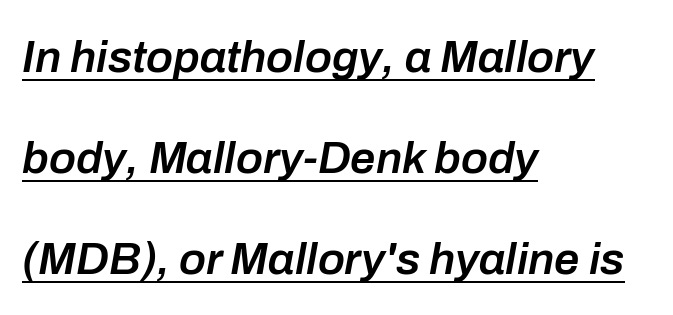
{"italic": "yes", "lean": "right", "slant_degrees": 10, "bold": "semi", "weight": "semibold", "width": "normal", "stroke_contrast": "low", "x_height": "medium", "monospaced": "no", "underline": "yes", "align": "left", "line_spacing": "loose", "line_spacing_ratio": 2.24, "letter_spacing": "normal", "letter_spacing_em": 0.0, "glyph_px": 45}
